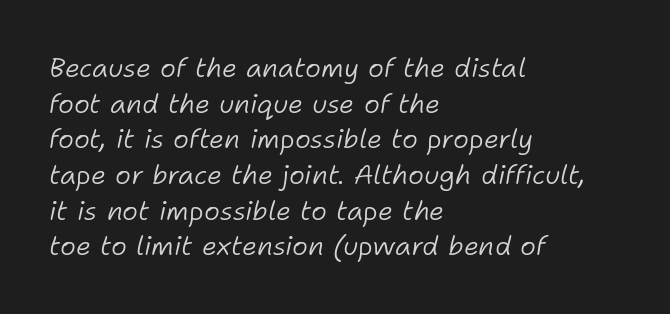
The image shows 27 px text type, italic (leaning right); set left-aligned, normal line spacing (1.32x), normal letter spacing, not underlined.
